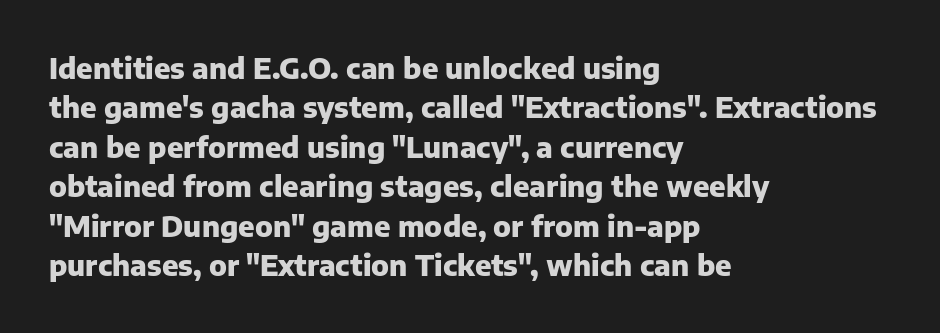
{"serif": "no", "italic": "no", "bold": "yes", "weight": "heavy", "width": "normal", "stroke_contrast": "low", "x_height": "medium", "monospaced": "no", "underline": "no", "align": "left", "line_spacing": "normal", "line_spacing_ratio": 1.36, "letter_spacing": "normal", "letter_spacing_em": 0.0, "glyph_px": 29}
